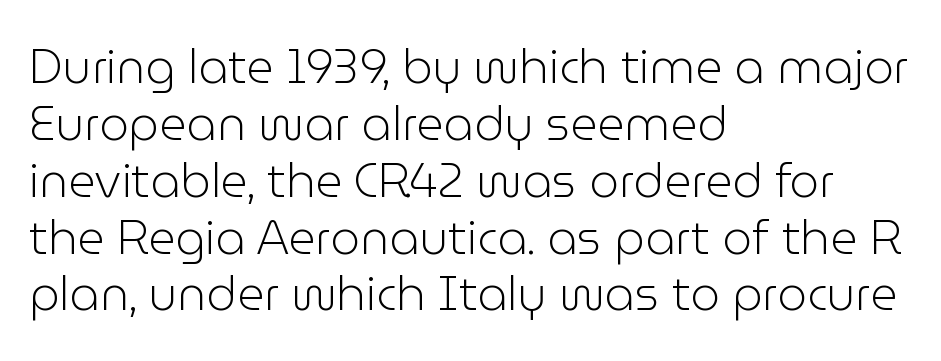
Q: Is the text bold? A: No.
Q: Is the text italic (slanted)? A: No, it is upright.
Q: Is the typeface a serif or a sans-serif typeface? A: Sans-serif.
Q: Is the text underlined? A: No.
Q: How is the paragraph aligned? A: Left-aligned.
Q: Is the spacing between letters normal or unusually wide? A: Normal.
Q: Width (condensed, normal, or wide)? A: Normal.
Q: Stroke contrast? A: Low.
Q: x-height? A: Medium.
Q: Monospaced? A: No.
